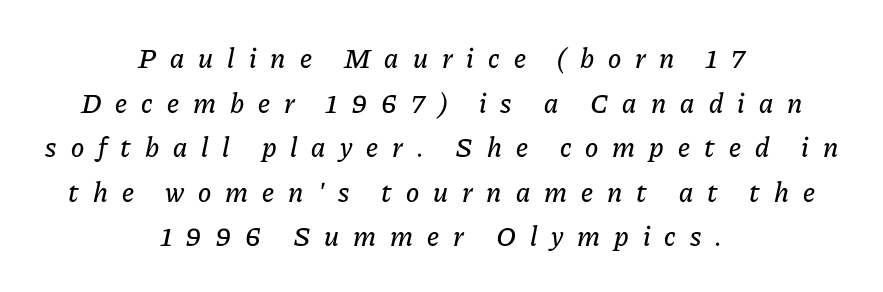
{"italic": "yes", "lean": "right", "slant_degrees": 11, "width": "normal", "stroke_contrast": "low", "x_height": "medium", "monospaced": "no", "underline": "no", "align": "center", "line_spacing": "normal", "line_spacing_ratio": 1.59, "letter_spacing": "wide", "letter_spacing_em": 0.5, "glyph_px": 28}
